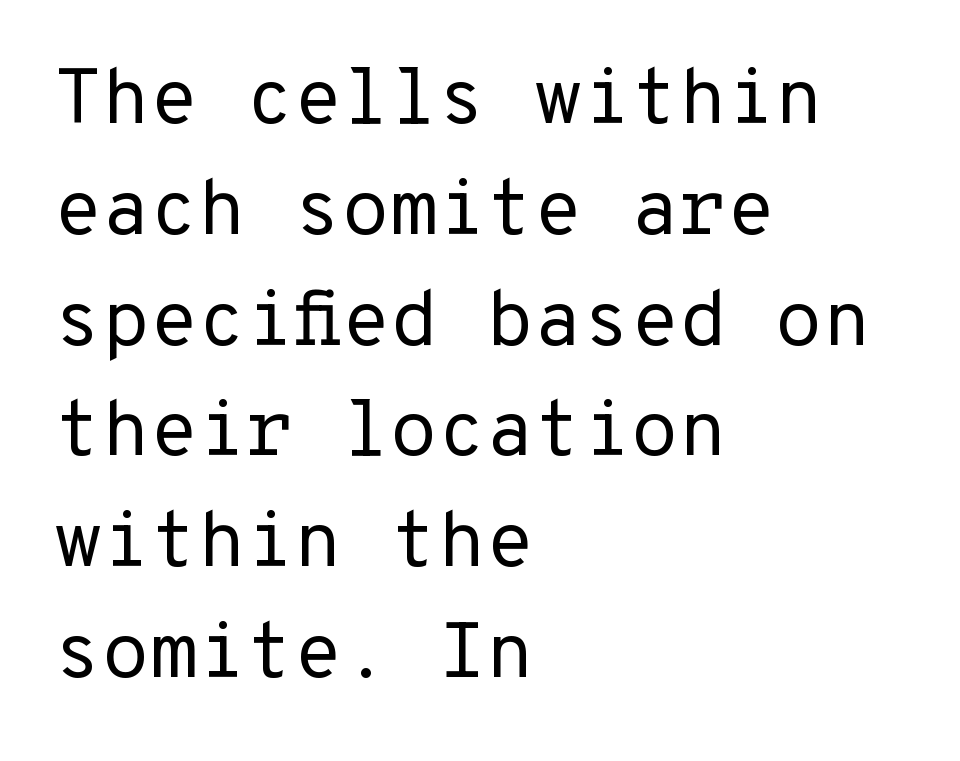
Q: Is the text bold? A: No.
Q: Is the text italic (slanted)? A: No, it is upright.
Q: Is the typeface a serif or a sans-serif typeface? A: Sans-serif.
Q: Is the text underlined? A: No.
Q: How is the paragraph aligned? A: Left-aligned.
Q: Is the spacing between letters normal or unusually wide? A: Normal.
Q: Is the spacing between lines tight, normal or loose? A: Normal.
Q: Width (condensed, normal, or wide)? A: Normal.
Q: Stroke contrast? A: Low.
Q: x-height? A: Medium.
Q: Monospaced? A: Yes.
